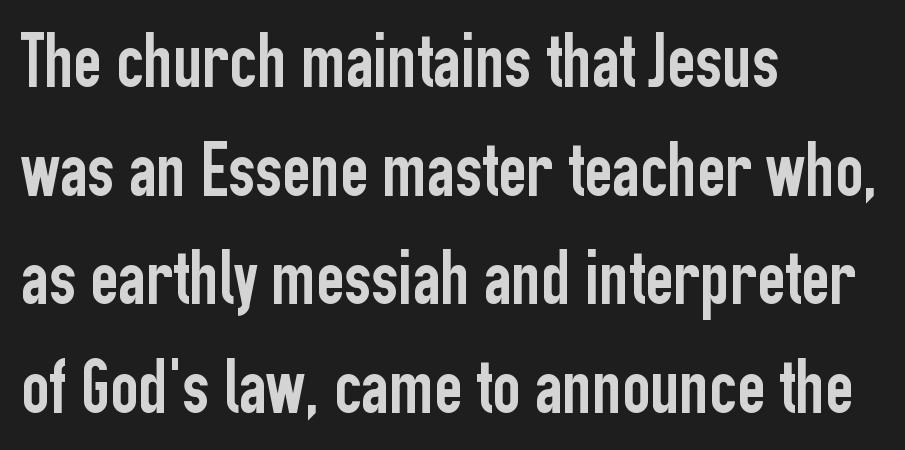
{"serif": "no", "italic": "no", "width": "condensed", "stroke_contrast": "low", "x_height": "medium", "monospaced": "no", "underline": "no", "align": "left", "line_spacing": "normal", "line_spacing_ratio": 1.41, "letter_spacing": "normal", "letter_spacing_em": 0.0, "glyph_px": 77}
